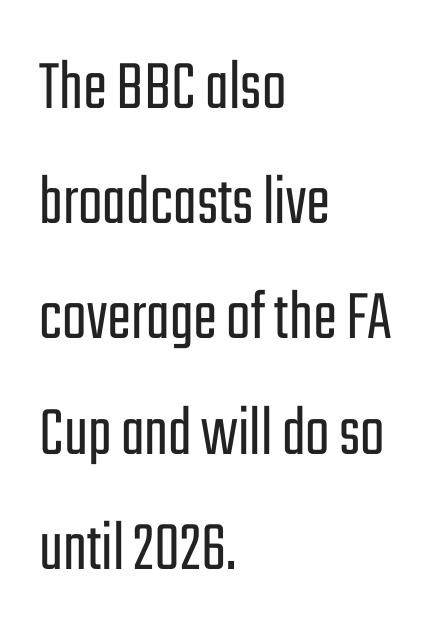
The image shows 72 px light, condensed sans-serif type, upright; set left-aligned, normal line spacing (1.6x), normal letter spacing, not underlined; low stroke contrast and a medium x-height.
